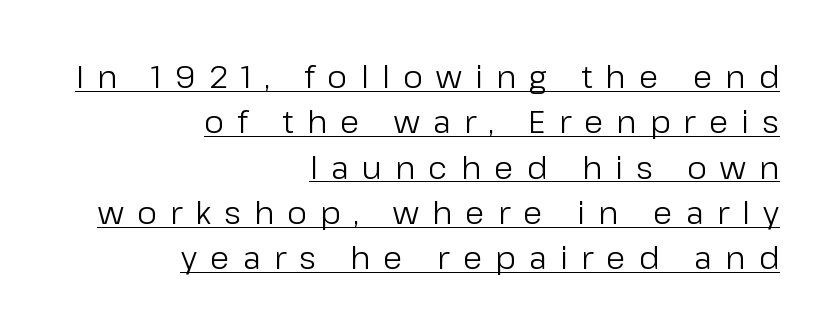
Q: Is the text bold? A: No.
Q: Is the text italic (slanted)? A: No, it is upright.
Q: Is the typeface a serif or a sans-serif typeface? A: Sans-serif.
Q: Is the text underlined? A: Yes.
Q: How is the paragraph aligned? A: Right-aligned.
Q: Is the spacing between letters normal or unusually wide? A: Unusually wide.
Q: Is the spacing between lines tight, normal or loose? A: Normal.
Q: Width (condensed, normal, or wide)? A: Normal.
Q: Stroke contrast? A: Low.
Q: x-height? A: Medium.
Q: Monospaced? A: No.
